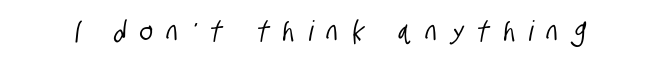
These lines are composed in type without serifs. The rendering uses natural spacing where letterforms have individual widths. Honestly, there is no underline to notice here at all. Between one letter and the next there's a generous, obvious gap.
